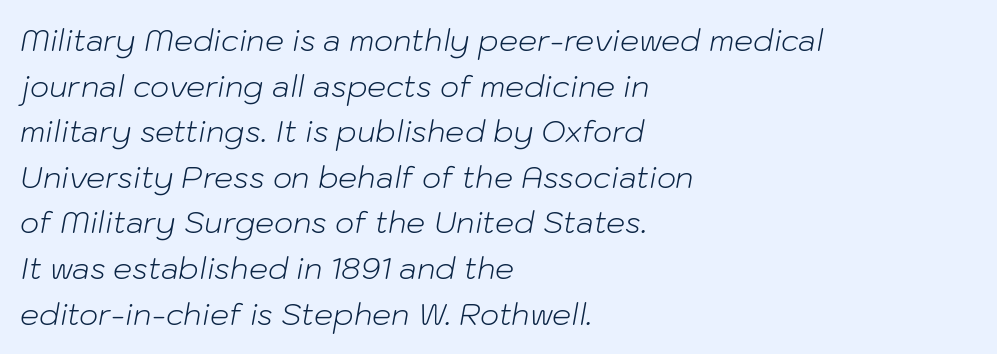
{"italic": "yes", "lean": "right", "slant_degrees": 10, "bold": "no", "weight": "light", "width": "normal", "stroke_contrast": "low", "x_height": "medium", "monospaced": "no", "underline": "no", "align": "left", "line_spacing": "normal", "line_spacing_ratio": 1.52, "letter_spacing": "normal", "letter_spacing_em": 0.0, "glyph_px": 30}
